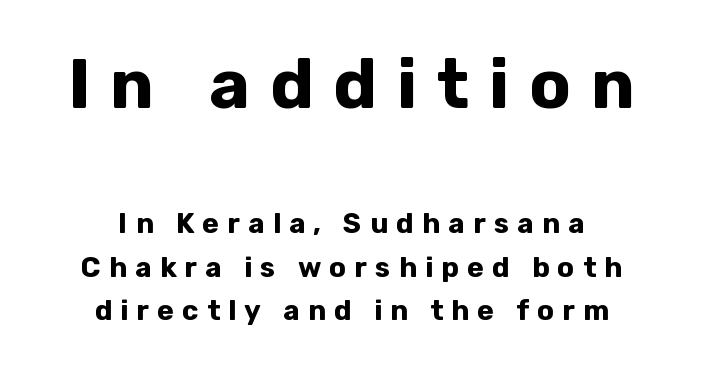
Q: Is the text bold? A: Yes.
Q: Is the text italic (slanted)? A: No, it is upright.
Q: Is the typeface a serif or a sans-serif typeface? A: Sans-serif.
Q: Is the text underlined? A: No.
Q: How is the paragraph aligned? A: Centered.
Q: Is the spacing between letters normal or unusually wide? A: Unusually wide.
Q: Is the spacing between lines tight, normal or loose? A: Normal.
Q: Which block of text is set in a larger size, the first (top) or the second (bottom)? A: The first (top) one.
Q: Width (condensed, normal, or wide)? A: Normal.
Q: Stroke contrast? A: Low.
Q: x-height? A: Medium.
Q: Monospaced? A: No.
